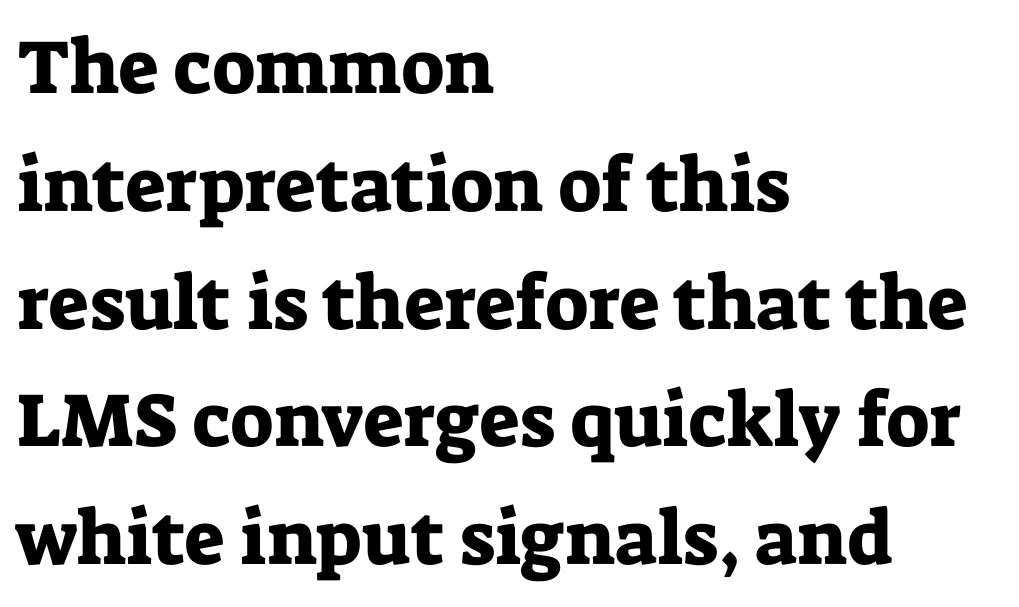
The image shows 76 px serif type, upright; set left-aligned, normal line spacing (1.55x), normal letter spacing, not underlined; low stroke contrast and a medium x-height.
